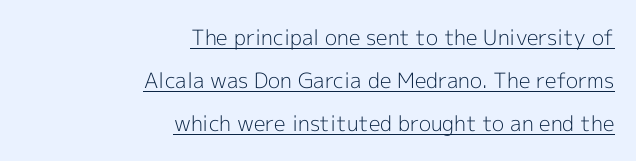
Q: Is the text bold? A: No.
Q: Is the text italic (slanted)? A: No, it is upright.
Q: Is the text underlined? A: Yes.
Q: How is the paragraph aligned? A: Right-aligned.
Q: Is the spacing between letters normal or unusually wide? A: Normal.
Q: Is the spacing between lines tight, normal or loose? A: Loose.
